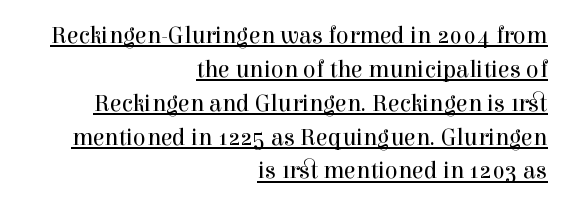
The image shows 24 px text type, upright; set right-aligned, normal line spacing (1.41x), normal letter spacing, underlined.
